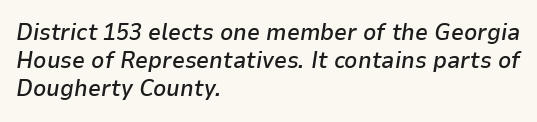
Caption: multi-line text, flush left, ragged right. Compared with an ordinary text face, these strokes are moderately heavier — a semibold. Italic: yes, the glyphs are oblique. Bare-footed words on every line.
